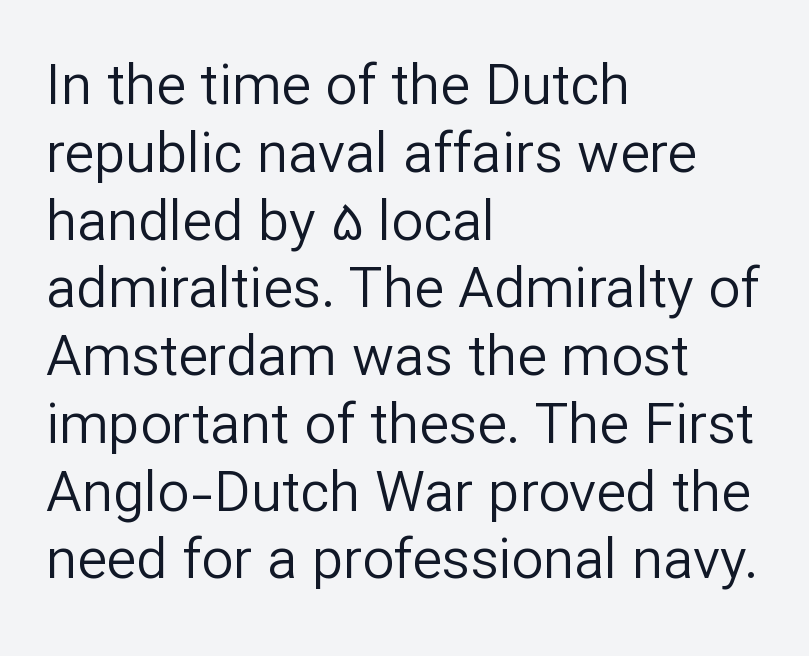
The letters carry no serifs — their stems end cleanly without finishing strokes. Letters rest on an invisible, unmarked baseline. A student would call this left alignment; a typographer would say flush left, rag right. Think standard paragraph weight, or any step lighter than that.
